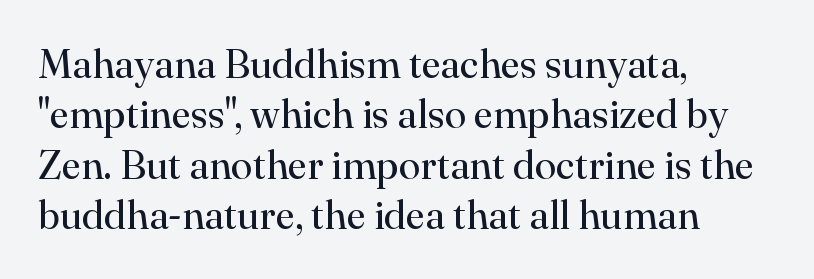
{"serif": "yes", "italic": "no", "bold": "no", "weight": "regular", "width": "normal", "stroke_contrast": "high", "x_height": "small", "monospaced": "no", "underline": "no", "align": "left", "line_spacing": "normal", "line_spacing_ratio": 1.26, "letter_spacing": "normal", "letter_spacing_em": 0.0, "glyph_px": 40}
